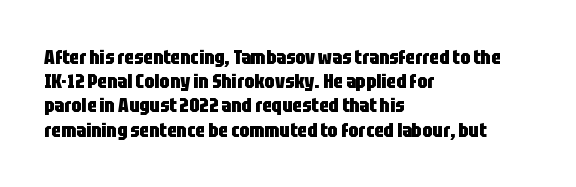
The image shows 20 px bold type, upright; set left-aligned, line spacing 1.21x, normal letter spacing, not underlined.
